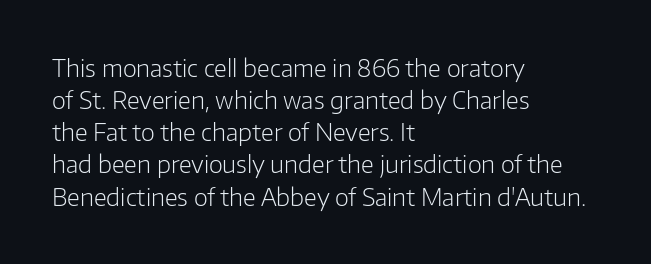
The image shows 24 px text type, upright; set left-aligned, normal line spacing (1.34x), normal letter spacing, not underlined.
